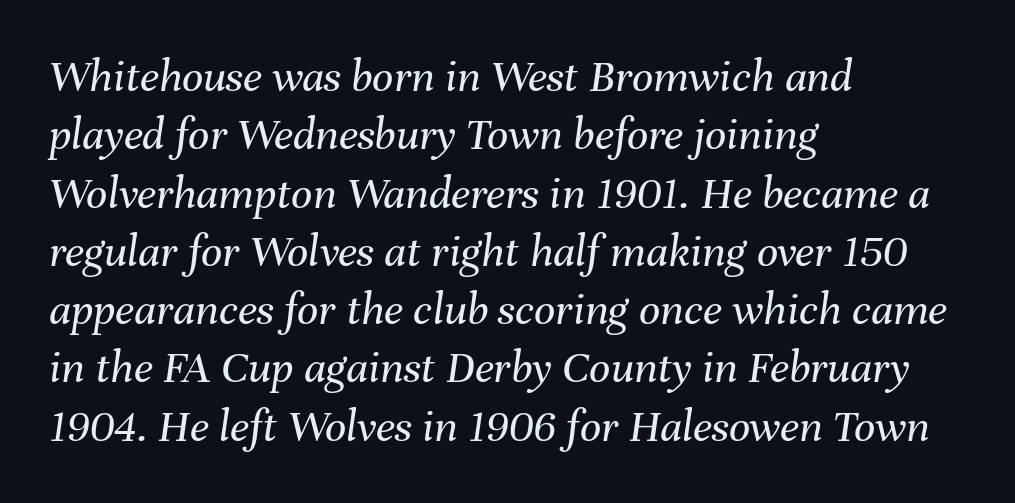
The passage shown is not underscored anywhere. Stem width sits at or under what a default text font uses. The ragged edge is on the right, which tells us the setting is flush left. The rendering keeps characters at their native spacing.
